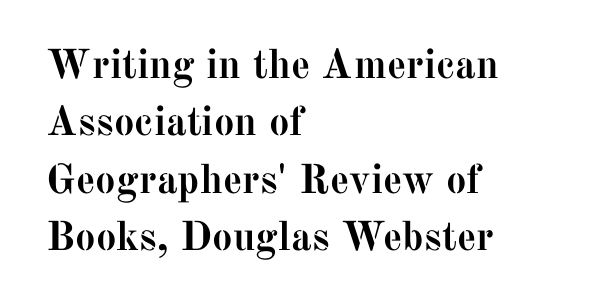
The image shows 41 px semibold serif type, upright; set left-aligned, normal line spacing (1.4x), normal letter spacing, not underlined; medium stroke contrast and a medium x-height.
